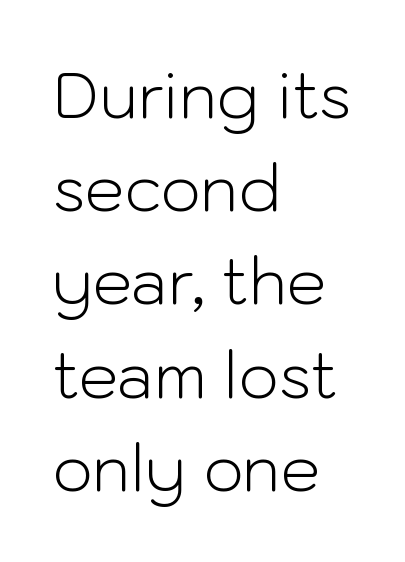
Q: Is the text bold? A: No.
Q: Is the text italic (slanted)? A: No, it is upright.
Q: Is the typeface a serif or a sans-serif typeface? A: Sans-serif.
Q: Is the text underlined? A: No.
Q: How is the paragraph aligned? A: Left-aligned.
Q: Is the spacing between letters normal or unusually wide? A: Normal.
Q: Is the spacing between lines tight, normal or loose? A: Normal.
Q: Width (condensed, normal, or wide)? A: Normal.
Q: Stroke contrast? A: Low.
Q: x-height? A: Medium.
Q: Monospaced? A: No.
